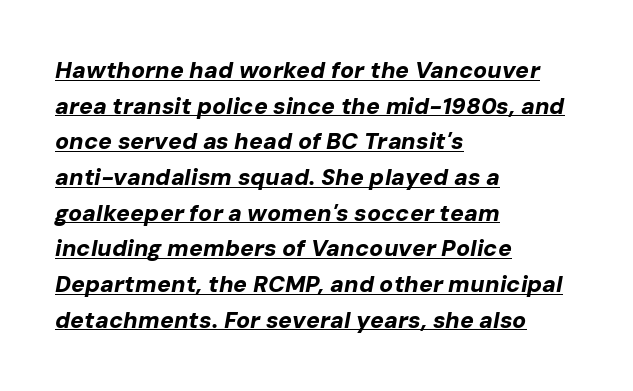
{"italic": "yes", "lean": "right", "slant_degrees": 10, "bold": "yes", "underline": "yes", "align": "left", "line_spacing": "normal", "line_spacing_ratio": 1.55, "letter_spacing": "normal", "letter_spacing_em": 0.0, "glyph_px": 23}
